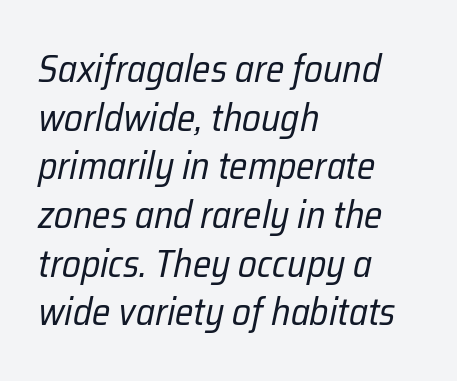
Q: Is the text bold? A: No.
Q: Is the text italic (slanted)? A: Yes, it leans right by about 12 degrees.
Q: Is the text underlined? A: No.
Q: How is the paragraph aligned? A: Left-aligned.
Q: Is the spacing between letters normal or unusually wide? A: Normal.
Q: Is the spacing between lines tight, normal or loose? A: Normal.
Q: Width (condensed, normal, or wide)? A: Condensed.
Q: Stroke contrast? A: Low.
Q: x-height? A: Medium.
Q: Monospaced? A: No.
